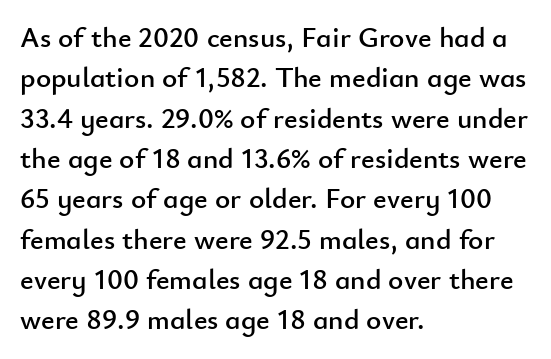
The image shows 29 px sans-serif type, upright; set left-aligned, normal line spacing (1.39x), normal letter spacing, not underlined; low stroke contrast and a small x-height.
